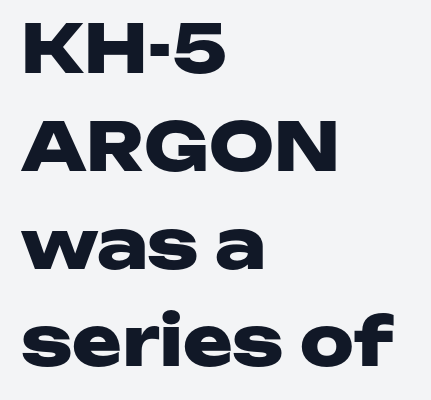
{"serif": "no", "italic": "no", "bold": "yes", "weight": "heavy", "width": "wide", "stroke_contrast": "low", "x_height": "medium", "monospaced": "no", "underline": "no", "align": "left", "line_spacing": "normal", "line_spacing_ratio": 1.46, "letter_spacing": "normal", "letter_spacing_em": 0.0, "glyph_px": 67}
